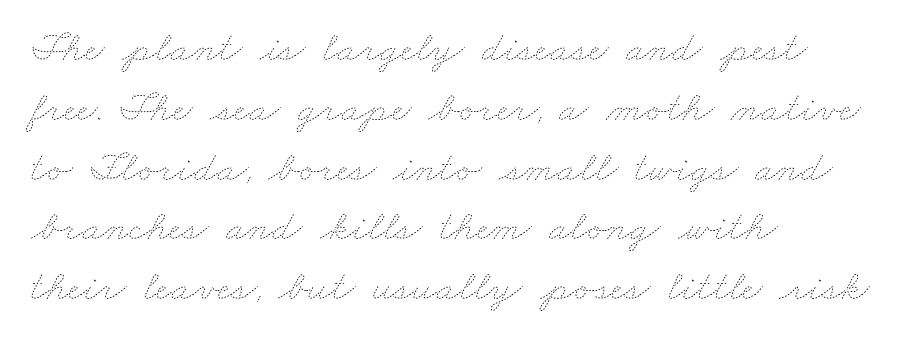
The image shows 43 px thin, wide type; set left-aligned, normal line spacing (1.39x), normal letter spacing, not underlined; low stroke contrast and a small x-height.
